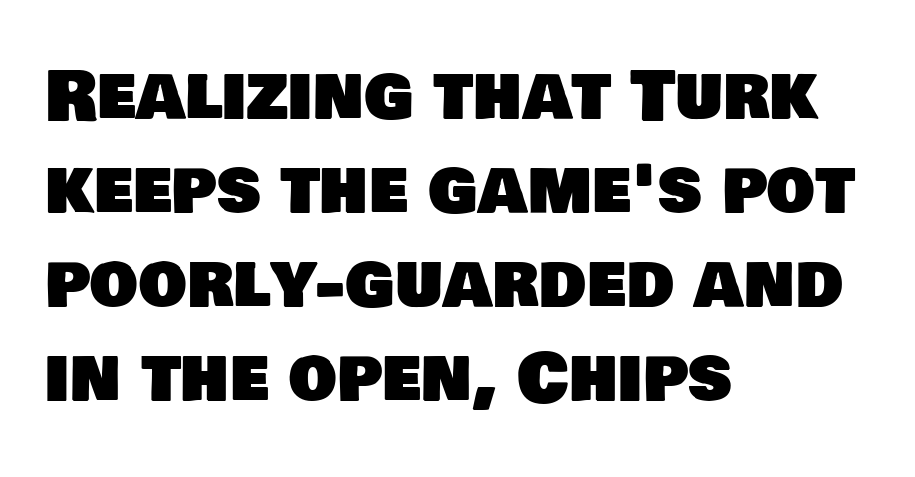
{"serif": "no", "width": "normal", "stroke_contrast": "low", "x_height": "large", "monospaced": "no", "underline": "no", "align": "left", "line_spacing": "normal", "line_spacing_ratio": 1.38, "letter_spacing": "normal", "letter_spacing_em": 0.0, "glyph_px": 68}
